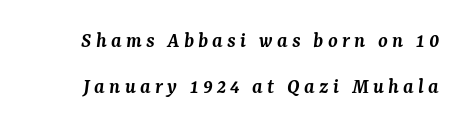
Underline: absent. Is the type bold? Partly — it's a semibold, heavier than regular but not fully bold. Posture: slanted. Airy leading.
